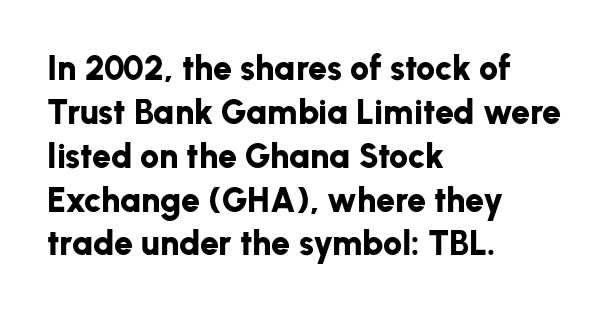
The image shows 34 px bold sans-serif type, upright; set left-aligned, normal line spacing (1.29x), normal letter spacing, not underlined; low stroke contrast and a medium x-height.
